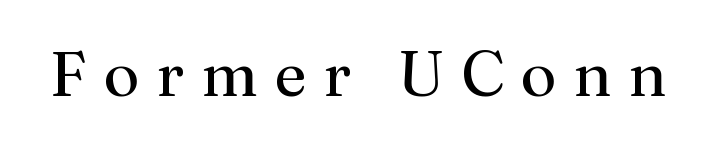
The image shows 63 px regular-weight serif type, upright; set unusually wide letter spacing (+0.27 em), not underlined; medium stroke contrast and a medium x-height.
